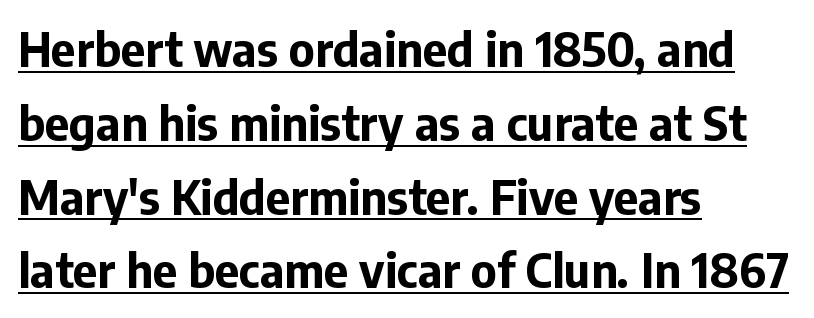
The image shows 47 px bold sans-serif type, upright; set left-aligned, normal line spacing (1.57x), normal letter spacing, underlined; low stroke contrast and a medium x-height.
